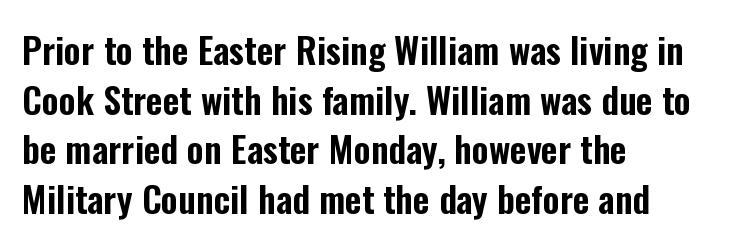
{"serif": "no", "italic": "no", "width": "condensed", "stroke_contrast": "low", "x_height": "medium", "monospaced": "no", "underline": "no", "align": "left", "line_spacing": "normal", "line_spacing_ratio": 1.38, "letter_spacing": "normal", "letter_spacing_em": 0.0, "glyph_px": 36}
